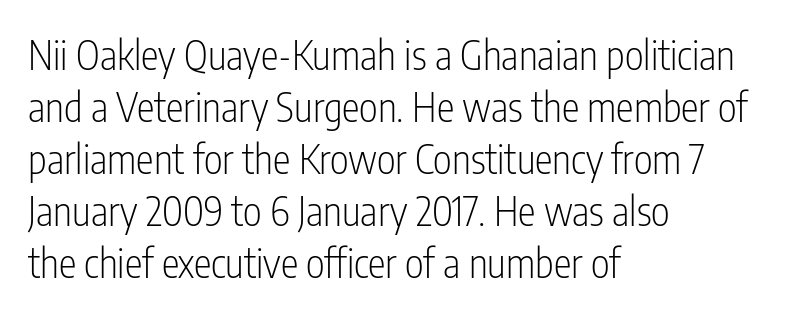
The letters sit at their default tracking, neither squeezed nor spread. The passage is arranged the way most books set body copy — flush left. One glance says typical: line gaps are just what's usual. Is the stroke heavy? The answer is a plain regular-or-lighter. Grotesque or geometric, the face here clearly has no serifs. Rendered with straight, roman letterforms.
